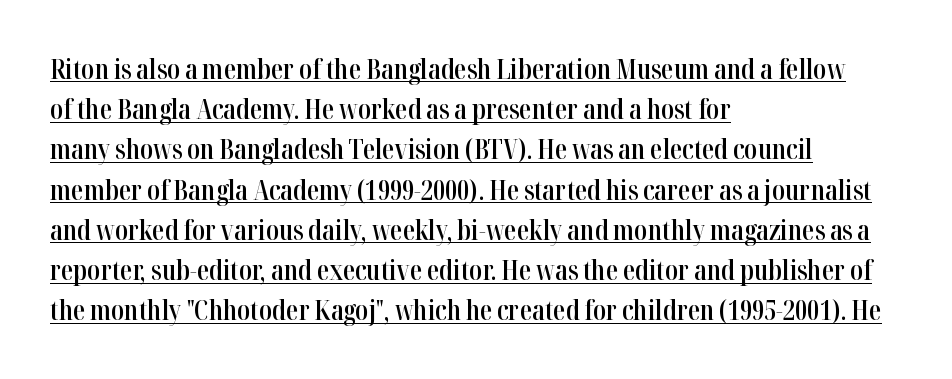
Q: Is the text bold? A: Semi-bold.
Q: Is the text italic (slanted)? A: No, it is upright.
Q: Is the text underlined? A: Yes.
Q: How is the paragraph aligned? A: Left-aligned.
Q: Is the spacing between letters normal or unusually wide? A: Normal.
Q: Is the spacing between lines tight, normal or loose? A: Normal.
